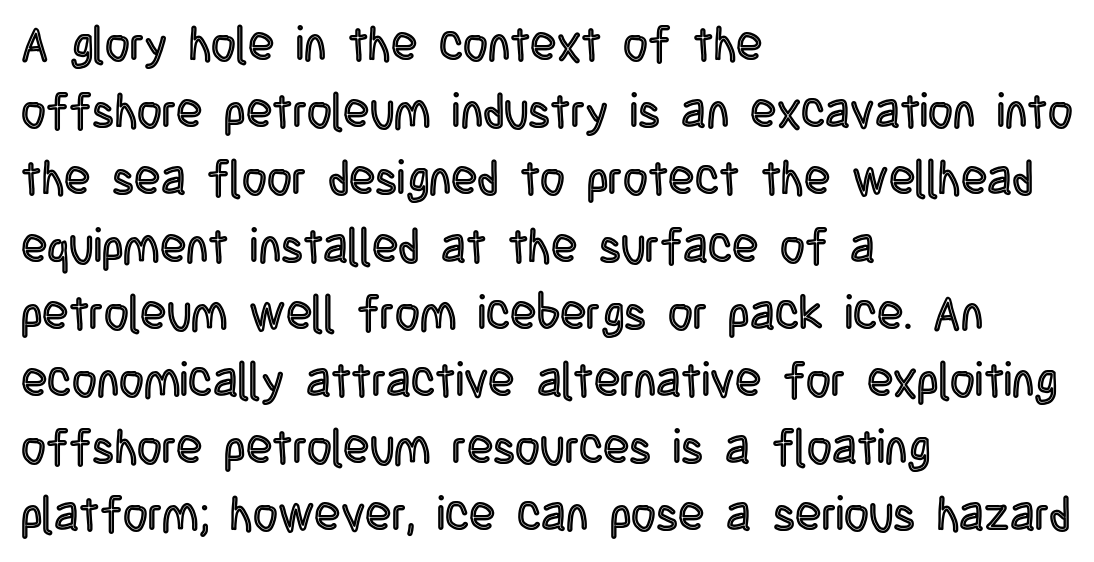
Q: Is the text italic (slanted)? A: No, it is upright.
Q: Is the text underlined? A: No.
Q: How is the paragraph aligned? A: Left-aligned.
Q: Is the spacing between letters normal or unusually wide? A: Normal.
Q: Is the spacing between lines tight, normal or loose? A: Normal.
Q: Width (condensed, normal, or wide)? A: Condensed.
Q: x-height? A: Large.
Q: Monospaced? A: No.
